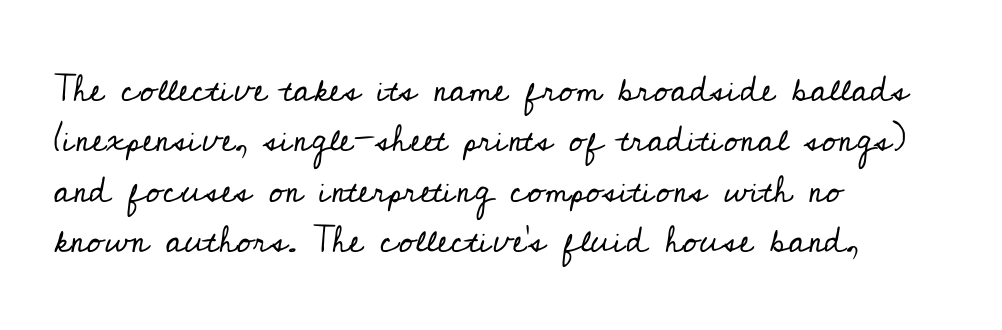
The image shows 37 px regular-weight serif type; set left-aligned, normal line spacing (1.36x), normal letter spacing, not underlined; low stroke contrast and a small x-height.
